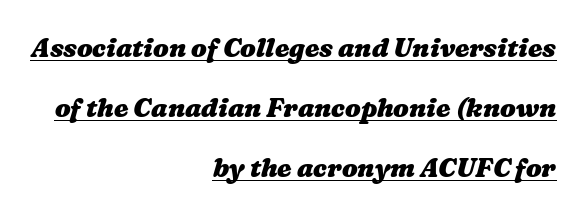
{"bold": "yes", "underline": "yes", "align": "right", "line_spacing": "loose", "line_spacing_ratio": 2.31, "letter_spacing": "normal", "letter_spacing_em": 0.0, "glyph_px": 26}
